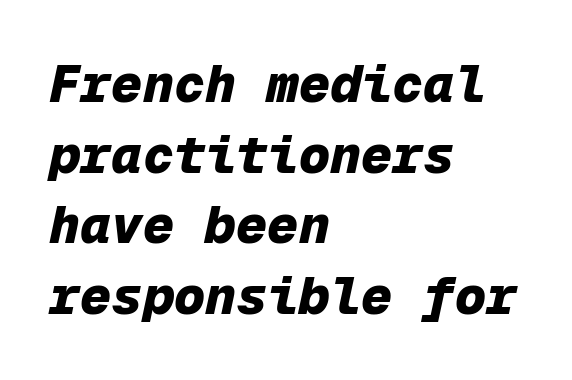
Q: Is the text bold? A: Yes.
Q: Is the text italic (slanted)? A: Yes, it leans right by about 12 degrees.
Q: Is the text underlined? A: No.
Q: How is the paragraph aligned? A: Left-aligned.
Q: Is the spacing between letters normal or unusually wide? A: Normal.
Q: Is the spacing between lines tight, normal or loose? A: Normal.
Q: Width (condensed, normal, or wide)? A: Normal.
Q: Stroke contrast? A: Low.
Q: x-height? A: Medium.
Q: Monospaced? A: Yes.
